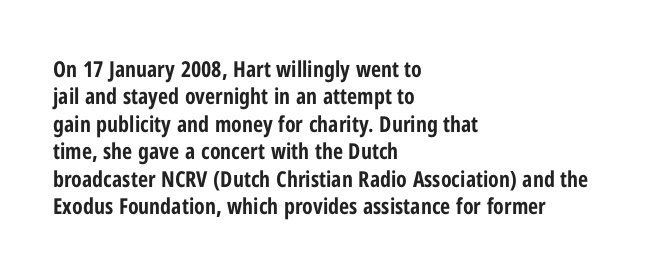
Only glyphs here, with clear space below each row. The type sits square on the baseline with zero lean. Short note: letters normally spaced. Summary of vertical rhythm: regular, with standard interline spacing. Thick stems and heavy bowls — unmistakably bold. Short and long lines alike share a common starting point at left.
